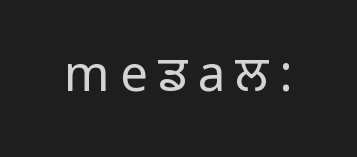
The image shows 49 px regular-weight sans-serif type, upright; set unusually wide letter spacing (+0.21 em), not underlined; low stroke contrast and a medium x-height.
